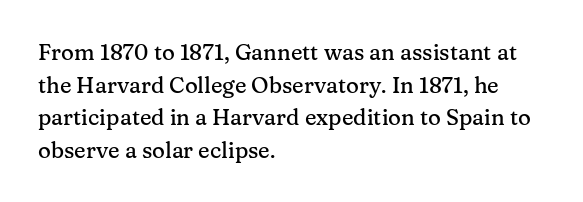
The image shows 22 px text type, upright; set left-aligned, normal line spacing (1.48x), normal letter spacing, not underlined.
